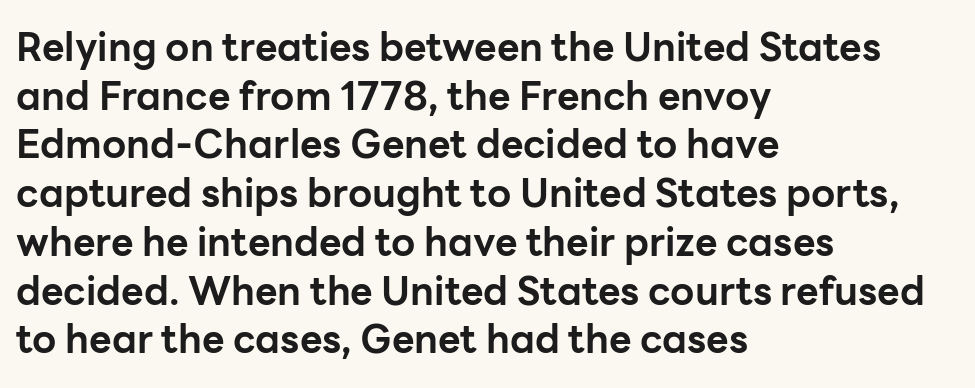
The image shows 39 px bold sans-serif type, upright; set left-aligned, normal line spacing (1.25x), normal letter spacing, not underlined; low stroke contrast and a medium x-height.
